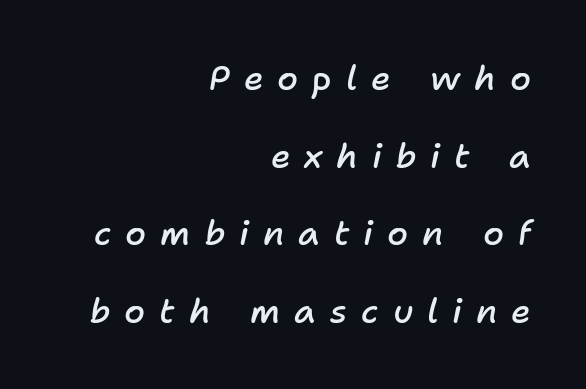
Looking at the ascenders, they clearly lean. Interline gaps are noticeably wide in this sample. The face used here is rendered with a markedly widened letterfit. Stroke thickness is moderately raised; the sample reads as semibold. Proportional: the letters do not fall into vertical columns. Right-aligned paragraph, ragged on the left.
